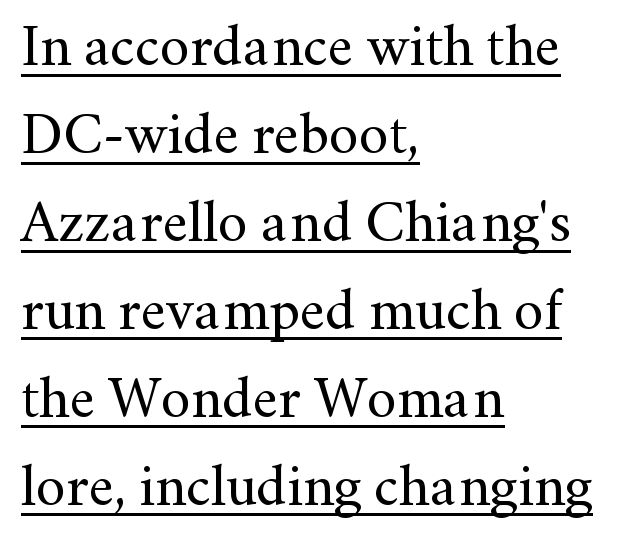
{"serif": "yes", "italic": "no", "bold": "no", "weight": "regular", "width": "normal", "stroke_contrast": "medium", "x_height": "small", "monospaced": "no", "underline": "yes", "align": "left", "line_spacing": "normal", "line_spacing_ratio": 1.49, "letter_spacing": "normal", "letter_spacing_em": 0.0, "glyph_px": 59}
